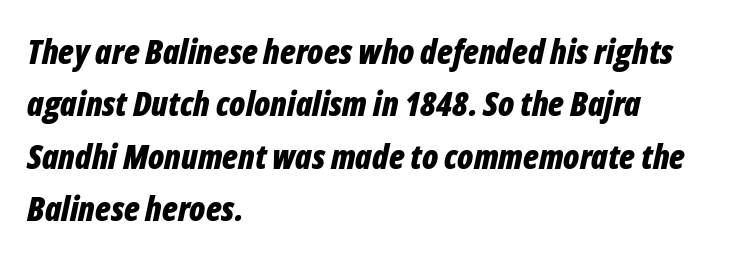
Q: Is the text bold? A: Yes.
Q: Is the text italic (slanted)? A: Yes, it leans right by about 12 degrees.
Q: Is the text underlined? A: No.
Q: How is the paragraph aligned? A: Left-aligned.
Q: Is the spacing between letters normal or unusually wide? A: Normal.
Q: Is the spacing between lines tight, normal or loose? A: Normal.
Q: Width (condensed, normal, or wide)? A: Condensed.
Q: Stroke contrast? A: Low.
Q: x-height? A: Medium.
Q: Monospaced? A: No.
